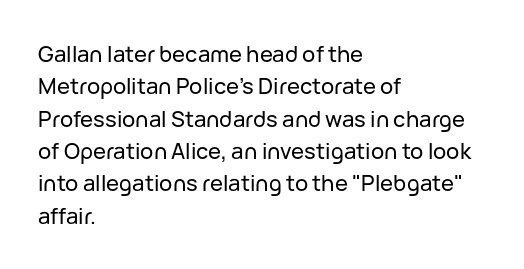
The image shows 22 px text type, upright; set left-aligned, normal line spacing (1.47x), normal letter spacing, not underlined.
